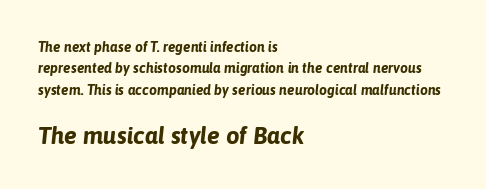
The image shows 24 px bold type, italic (leaning right); set left-aligned, normal line spacing (1.53x), normal letter spacing, not underlined; the second (bottom) block is 1.71x larger.
